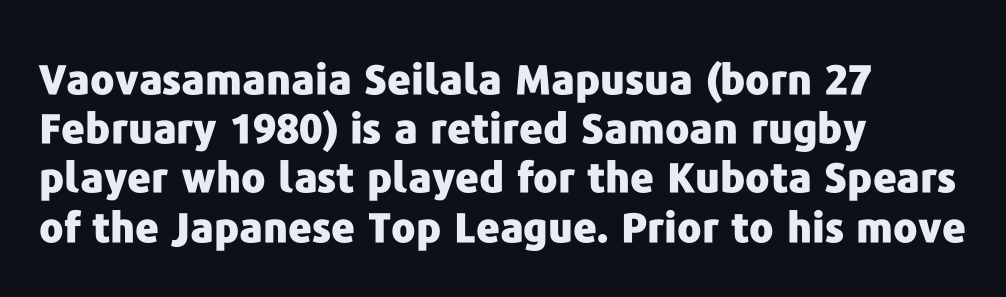
{"serif": "no", "italic": "no", "bold": "yes", "weight": "heavy", "width": "normal", "stroke_contrast": "low", "x_height": "medium", "monospaced": "no", "underline": "no", "align": "left", "line_spacing_ratio": 1.2, "letter_spacing": "normal", "letter_spacing_em": 0.0, "glyph_px": 41}
